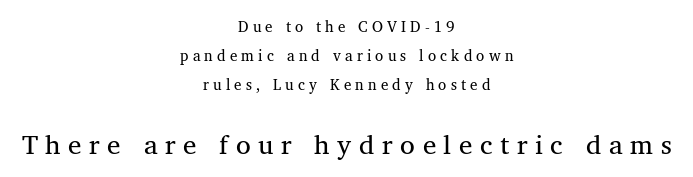
The image shows 27 px text type, upright; set centered, loose line spacing (1.94x), unusually wide letter spacing (+0.28 em), not underlined; the second (bottom) block is 1.8x larger.
